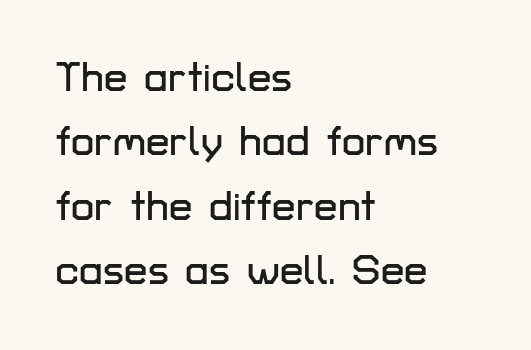
{"serif": "no", "italic": "no", "width": "normal", "stroke_contrast": "low", "x_height": "medium", "monospaced": "no", "underline": "no", "align": "left", "line_spacing": "normal", "line_spacing_ratio": 1.53, "letter_spacing": "normal", "letter_spacing_em": 0.0, "glyph_px": 42}
